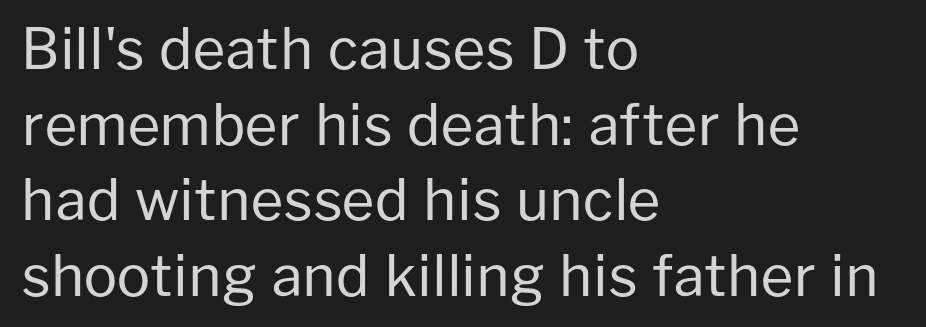
{"serif": "no", "italic": "no", "bold": "no", "weight": "regular", "width": "normal", "stroke_contrast": "low", "x_height": "medium", "monospaced": "no", "underline": "no", "align": "left", "line_spacing": "normal", "line_spacing_ratio": 1.35, "letter_spacing": "normal", "letter_spacing_em": 0.0, "glyph_px": 56}
